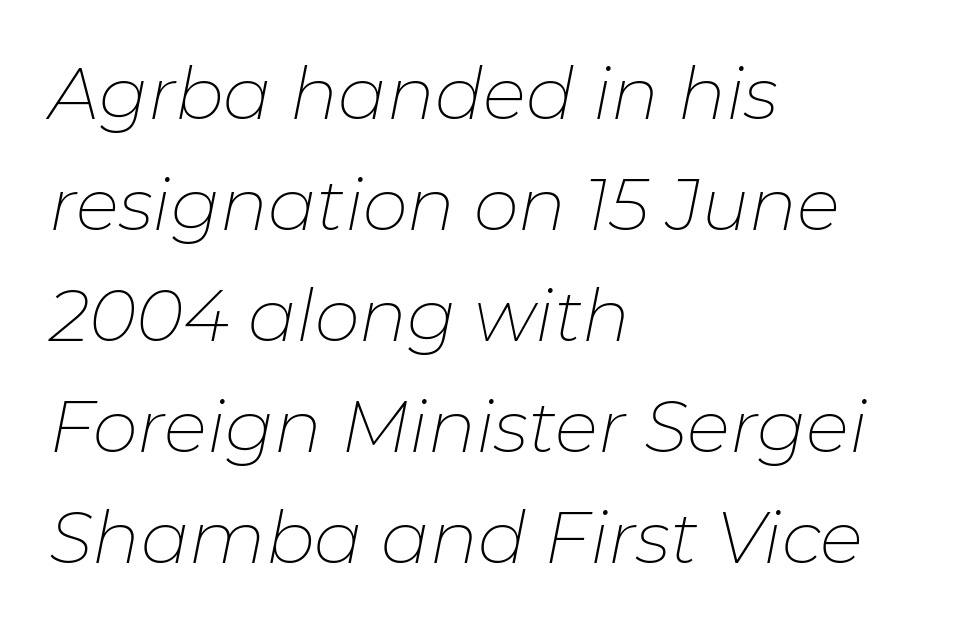
The image shows 72 px thin type, italic (leaning right); set left-aligned, normal line spacing (1.54x), normal letter spacing, not underlined; low stroke contrast and a medium x-height.
